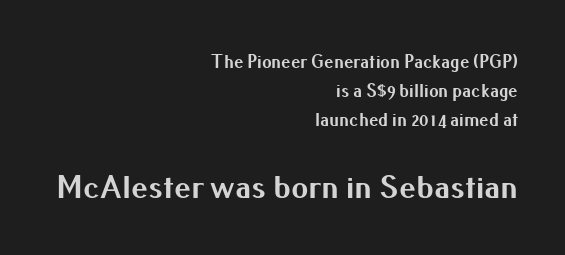
The image shows 34 px bold sans-serif type, upright; set right-aligned, normal line spacing (1.53x), normal letter spacing, not underlined; the second (bottom) block is 1.79x larger; medium stroke contrast and a small x-height.
